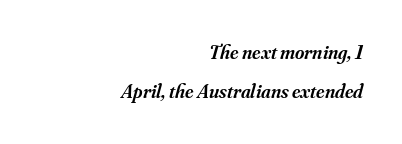
The image shows 20 px text type, italic (leaning right); set right-aligned, loose line spacing (1.97x), normal letter spacing, not underlined.
